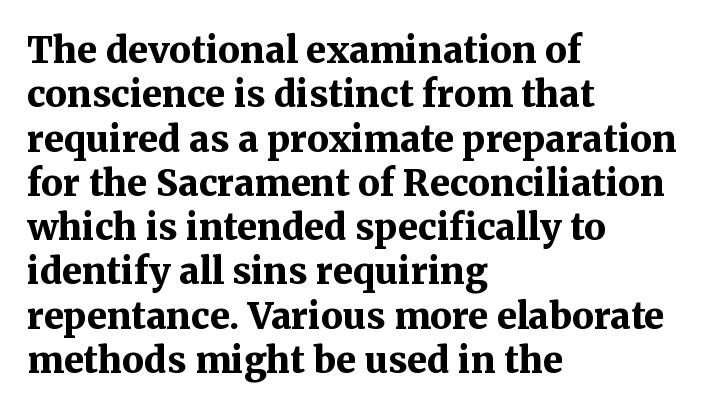
Q: Is the text bold? A: Yes.
Q: Is the text italic (slanted)? A: No, it is upright.
Q: Is the typeface a serif or a sans-serif typeface? A: Serif.
Q: Is the text underlined? A: No.
Q: How is the paragraph aligned? A: Left-aligned.
Q: Is the spacing between letters normal or unusually wide? A: Normal.
Q: Width (condensed, normal, or wide)? A: Normal.
Q: Stroke contrast? A: Medium.
Q: x-height? A: Medium.
Q: Monospaced? A: No.
